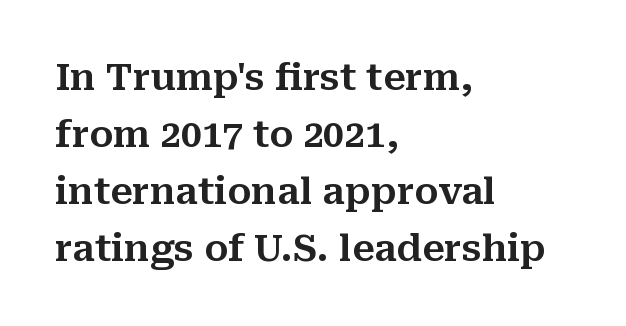
{"serif": "yes", "italic": "no", "width": "normal", "stroke_contrast": "medium", "x_height": "medium", "monospaced": "no", "underline": "no", "align": "left", "line_spacing": "normal", "line_spacing_ratio": 1.54, "letter_spacing": "normal", "letter_spacing_em": 0.0, "glyph_px": 37}
